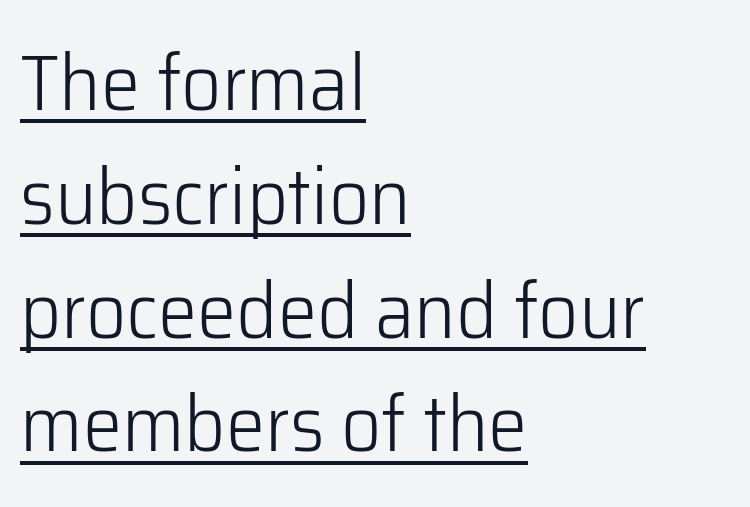
{"serif": "no", "italic": "no", "bold": "no", "weight": "light", "width": "normal", "stroke_contrast": "low", "x_height": "medium", "monospaced": "no", "underline": "yes", "align": "left", "line_spacing": "normal", "line_spacing_ratio": 1.44, "letter_spacing": "normal", "letter_spacing_em": 0.0, "glyph_px": 79}
